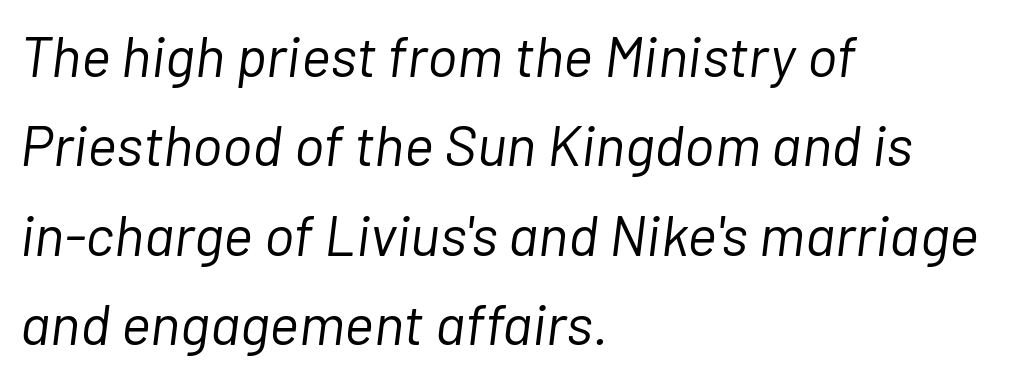
The image shows 57 px light type, italic (leaning right); set left-aligned, normal line spacing (1.57x), normal letter spacing, not underlined; low stroke contrast and a medium x-height.
